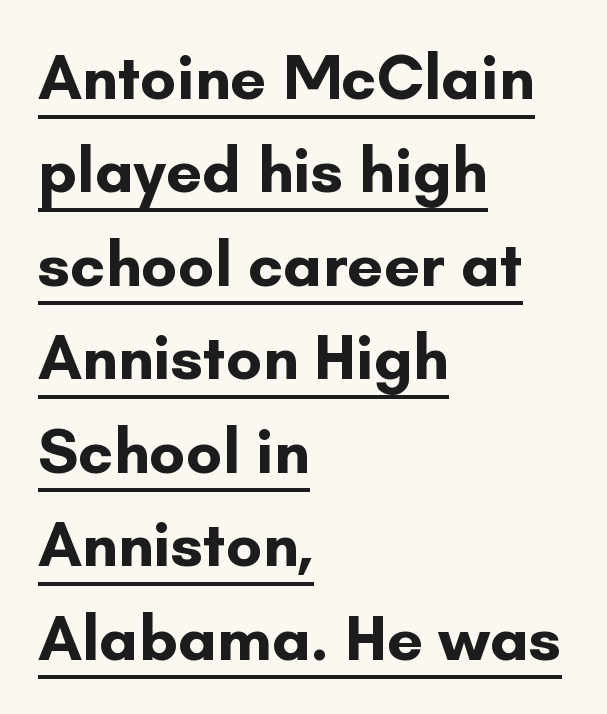
{"serif": "no", "italic": "no", "bold": "yes", "weight": "bold", "width": "normal", "stroke_contrast": "low", "x_height": "small", "monospaced": "no", "underline": "yes", "align": "left", "line_spacing": "normal", "line_spacing_ratio": 1.46, "letter_spacing": "normal", "letter_spacing_em": 0.0, "glyph_px": 64}
